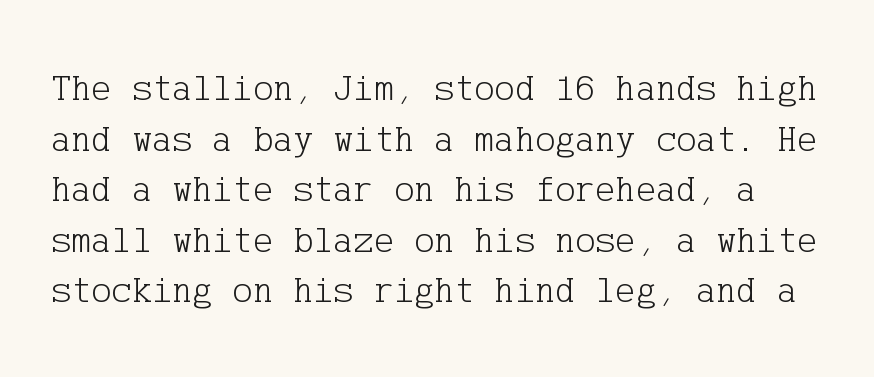
The image shows 38 px light serif type, upright; set normal line spacing (1.33x), normal letter spacing, not underlined; low stroke contrast and a medium x-height.
